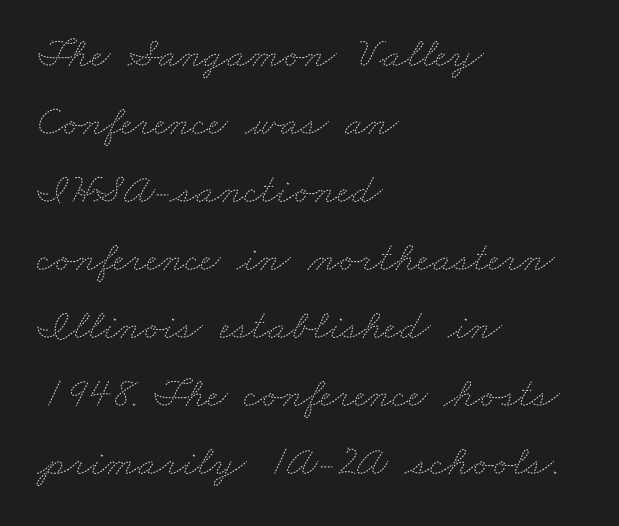
Baseline-to-baseline distance is the conventional proportion of letter height. Compared with a centered layout, this one pins lines to the left instead. Spacing between characters is what you'd get straight out of the box. The strokes carry an ordinary text weight at most.
